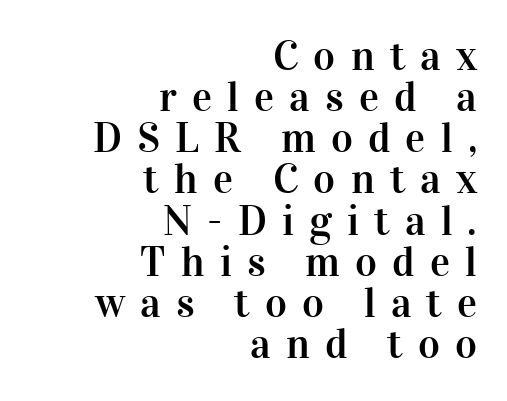
These lines are composed in type with serifs. Honestly, the rows look squashed on top of each other. Each letter keeps its own natural width here, so spacing adapts to shape. The lettering stays uniformly vertical, giving the passage a roman look.
